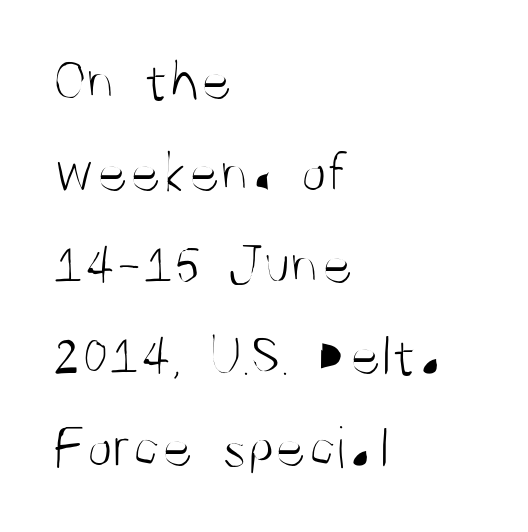
Q: Is the text bold? A: No.
Q: Is the text italic (slanted)? A: No, it is upright.
Q: Is the typeface a serif or a sans-serif typeface? A: Sans-serif.
Q: Is the text underlined? A: No.
Q: How is the paragraph aligned? A: Left-aligned.
Q: Is the spacing between letters normal or unusually wide? A: Normal.
Q: Is the spacing between lines tight, normal or loose? A: Normal.
Q: Width (condensed, normal, or wide)? A: Condensed.
Q: Stroke contrast? A: Medium.
Q: x-height? A: Large.
Q: Monospaced? A: No.
